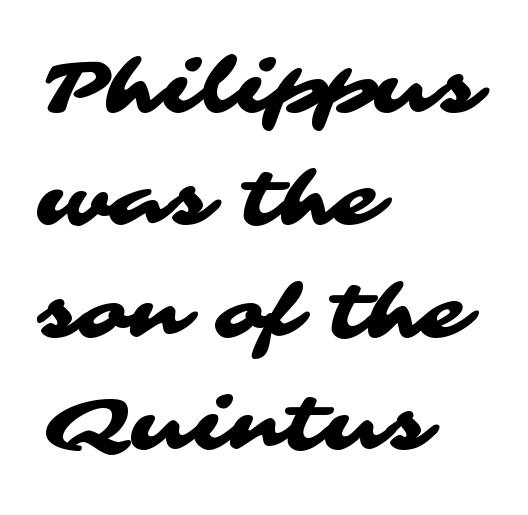
The image shows 75 px wide sans-serif type; set left-aligned, normal line spacing (1.5x), normal letter spacing, not underlined; medium stroke contrast and a medium x-height.
